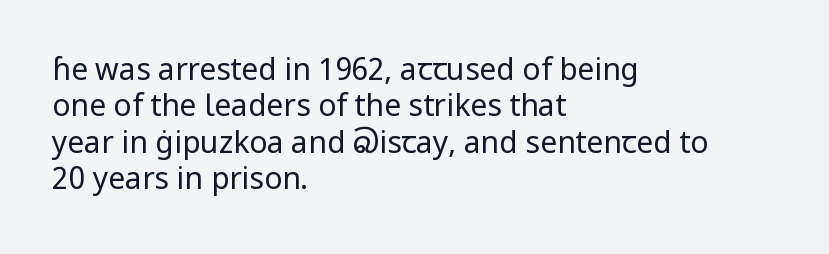
{"serif": "no", "italic": "no", "bold": "no", "weight": "regular", "width": "normal", "stroke_contrast": "low", "x_height": "medium", "monospaced": "no", "underline": "no", "align": "left", "line_spacing_ratio": 1.21, "letter_spacing": "normal", "letter_spacing_em": 0.0, "glyph_px": 30}
